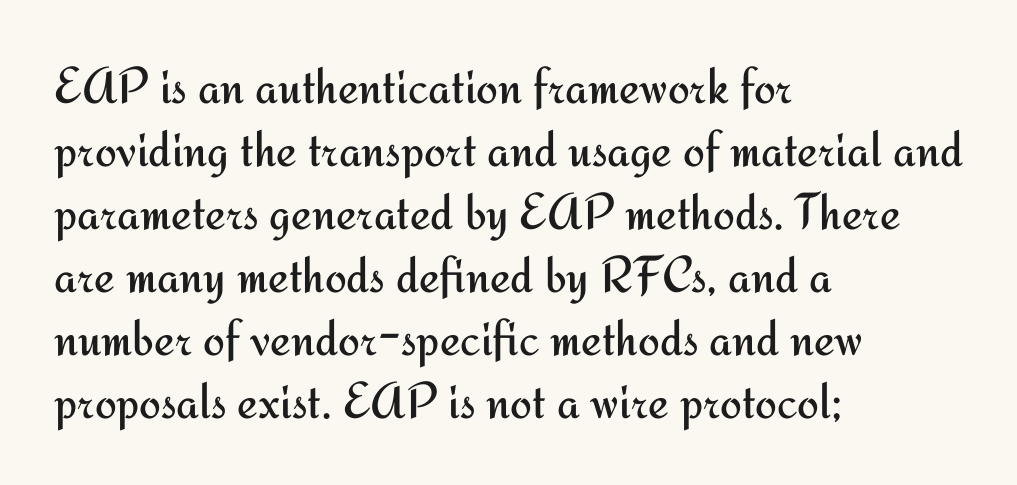
{"serif": "no", "italic": "no", "bold": "no", "weight": "regular", "width": "normal", "stroke_contrast": "medium", "x_height": "small", "monospaced": "no", "underline": "no", "align": "left", "line_spacing_ratio": 1.21, "letter_spacing": "normal", "letter_spacing_em": 0.0, "glyph_px": 52}
